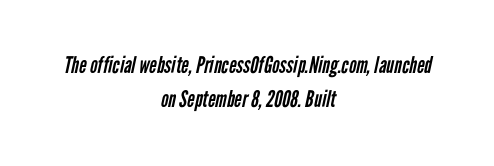
The paragraph has two soft edges and a firm central axis. Regular leading. These lines keep a tight, regular rhythm from letter to letter. No chunkiness to these letters — they're not bold. Type without underlining.
